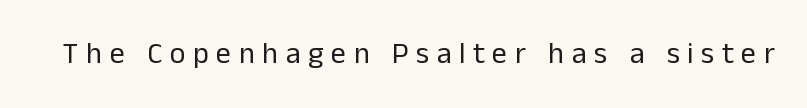
The image shows 30 px regular-weight sans-serif type, upright; set unusually wide letter spacing (+0.25 em), not underlined; low stroke contrast and a medium x-height.
